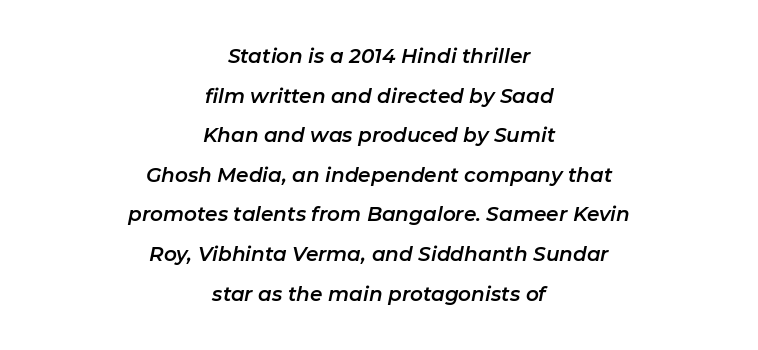
The image shows 20 px text type, italic (leaning right); set centered, loose line spacing (1.98x), normal letter spacing, not underlined.
